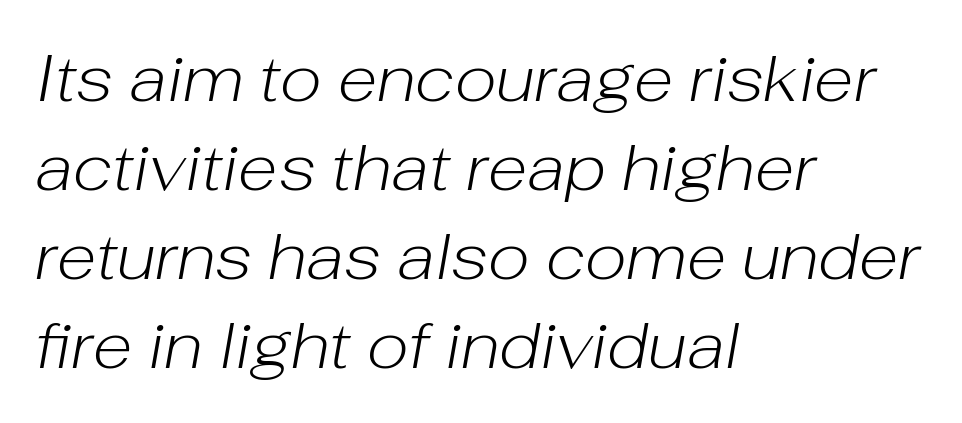
The image shows 65 px light type, italic (leaning right); set left-aligned, normal line spacing (1.37x), normal letter spacing, not underlined; low stroke contrast and a medium x-height.
